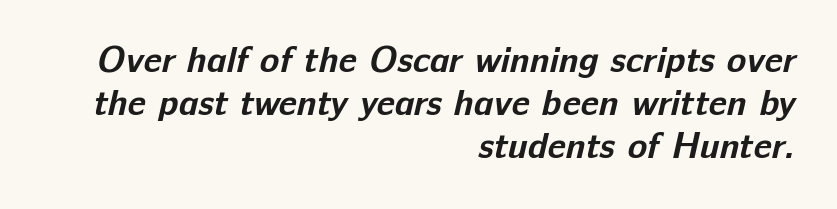
Q: Is the text bold? A: Yes.
Q: Is the typeface a serif or a sans-serif typeface? A: Sans-serif.
Q: Is the text underlined? A: No.
Q: How is the paragraph aligned? A: Right-aligned.
Q: Is the spacing between letters normal or unusually wide? A: Normal.
Q: Width (condensed, normal, or wide)? A: Normal.
Q: Stroke contrast? A: Low.
Q: x-height? A: Medium.
Q: Monospaced? A: No.
